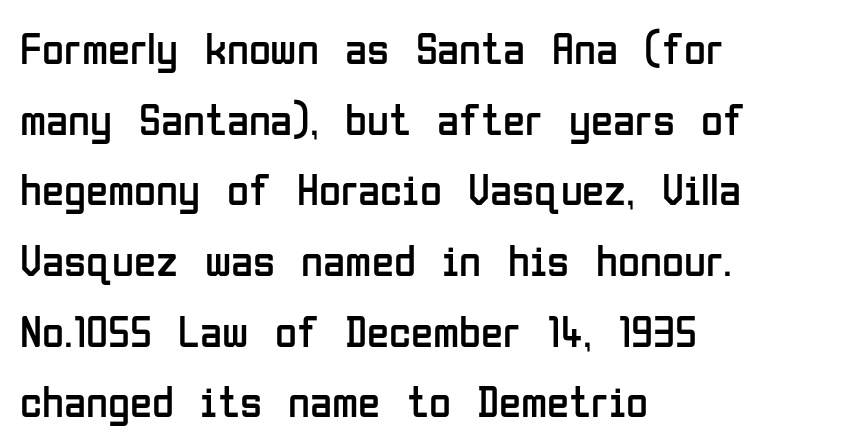
{"serif": "no", "italic": "no", "bold": "no", "weight": "regular", "width": "condensed", "stroke_contrast": "low", "x_height": "medium", "monospaced": "no", "underline": "no", "align": "left", "line_spacing": "normal", "line_spacing_ratio": 1.57, "letter_spacing": "normal", "letter_spacing_em": 0.0, "glyph_px": 45}
